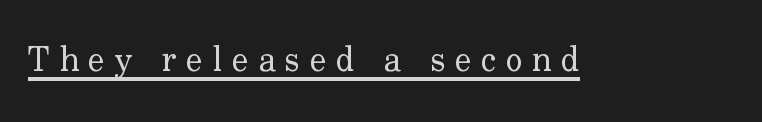
A typesetter would call this proportional, since set widths differ per character. Ordinary non-slanted type is in use. Does a line run under the words? Yes, clearly. No extra ink here — the face is not bold.
